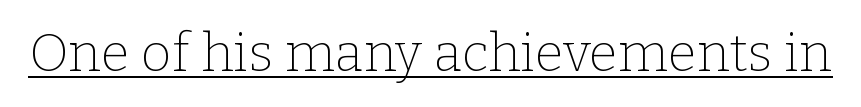
Quick note: not italic, upright. Think of a printed novel: that variable character pitch is what you see here. This reads as an unemphasized weight, regular at the heaviest. Serif or sans? Serif — the stroke terminals have little feet. Emphasis is given by a line drawn under the lettering. The rendering keeps characters at their native spacing.
